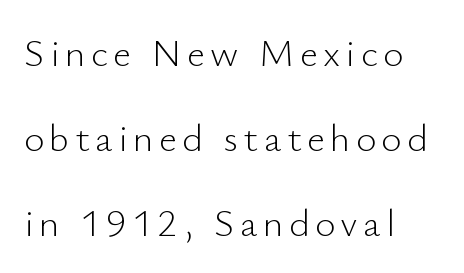
Leading is clearly above the norm, producing a sparse column. Stem width sits at or under what a default text font uses. Serifs: no, the terminals of the letterforms are clean. The baseline area is clear. Here the designer chose a conventional face with non-uniform glyph widths. If you drew a ruler down the left edge, every line would touch it.
